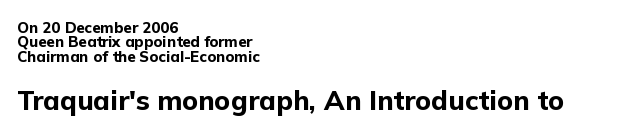
{"italic": "no", "bold": "yes", "underline": "no", "align": "left", "line_spacing": "tight", "line_spacing_ratio": 0.96, "letter_spacing": "normal", "letter_spacing_em": 0.0, "larger_block": "second", "size_ratio": 1.8, "glyph_px": 27}
